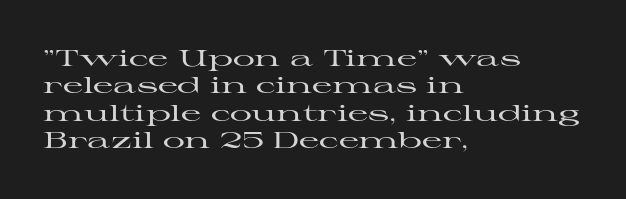
The image shows 22 px text type, upright; set left-aligned, line spacing 1.24x, normal letter spacing, not underlined.
